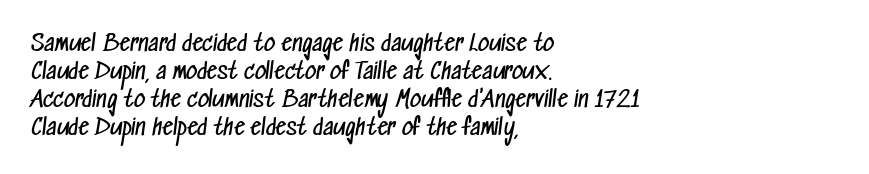
The image shows 22 px text type; set left-aligned, normal line spacing (1.27x), normal letter spacing, not underlined.
